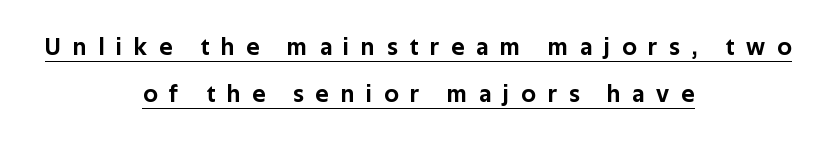
Does extra space separate the letters? Yes, quite a lot of it. Horizontally, the lines are justified to the midpoint only. These characters rest on top of a visible drawn line. The letters stand upright; this is a roman face.
